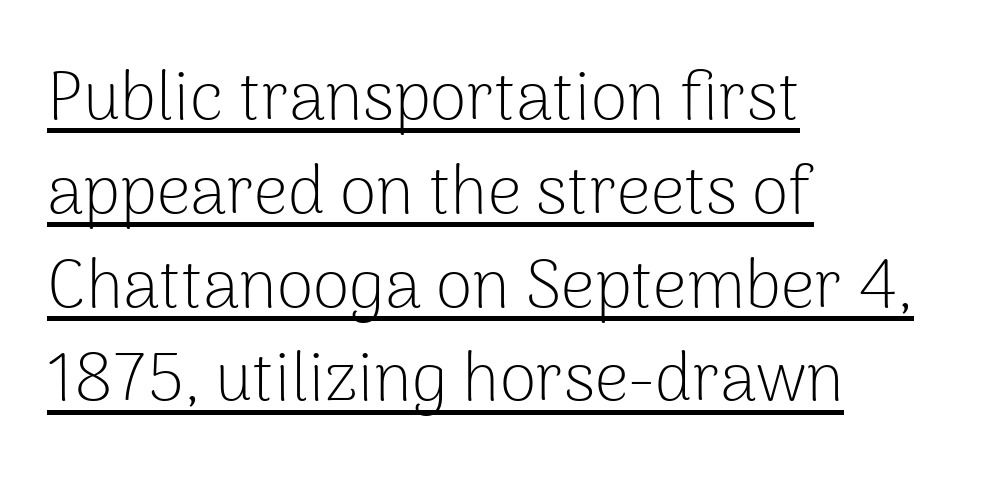
You could not count columns in this text — the font is proportionally spaced. A sans-serif font was chosen for this passage. Every word sits above its own underline. The passage is arranged the way most books set body copy — flush left.
